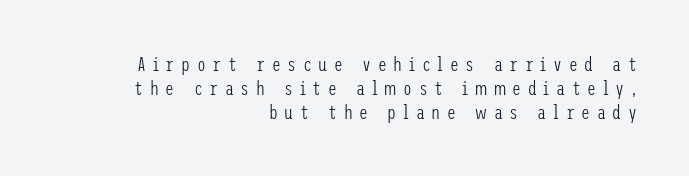
{"italic": "no", "bold": "no", "underline": "no", "align": "right", "line_spacing_ratio": 1.19, "letter_spacing": "wide", "letter_spacing_em": 0.33, "glyph_px": 20}
